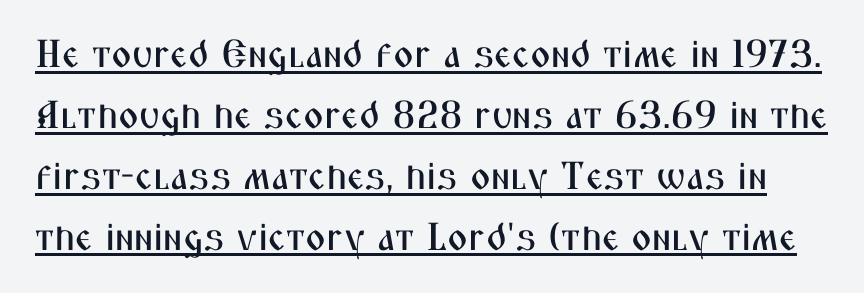
Q: Is the text italic (slanted)? A: No, it is upright.
Q: Is the typeface a serif or a sans-serif typeface? A: Sans-serif.
Q: Is the text underlined? A: Yes.
Q: Is the spacing between letters normal or unusually wide? A: Normal.
Q: Is the spacing between lines tight, normal or loose? A: Normal.
Q: Width (condensed, normal, or wide)? A: Condensed.
Q: Stroke contrast? A: Medium.
Q: x-height? A: Medium.
Q: Monospaced? A: No.
